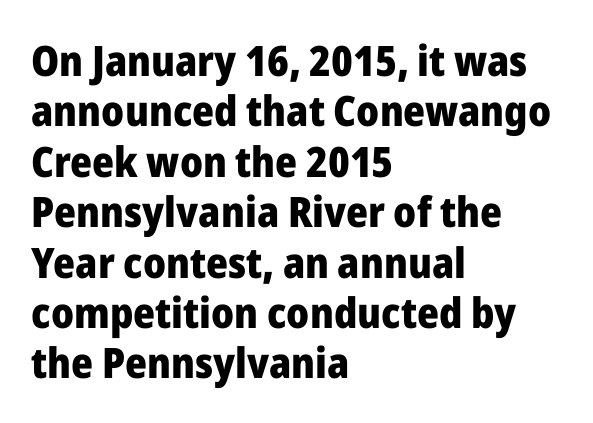
A dark, heavy texture on the line: the type is bold. Anything drawn beneath the words? Only blank space. You could not count columns in this text — the font is proportionally spaced. Between one letter and the next there's only the usual sliver of space.
